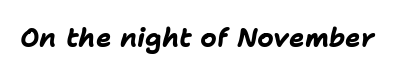
Q: Is the text bold? A: Yes.
Q: Is the text italic (slanted)? A: Yes, it leans right by about 11 degrees.
Q: Is the text underlined? A: No.
Q: Is the spacing between letters normal or unusually wide? A: Normal.
